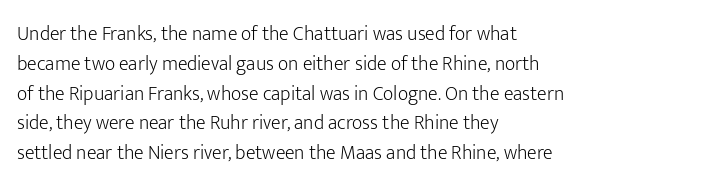
{"italic": "no", "bold": "no", "underline": "no", "align": "left", "line_spacing": "normal", "line_spacing_ratio": 1.49, "letter_spacing": "normal", "letter_spacing_em": 0.0, "glyph_px": 20}
